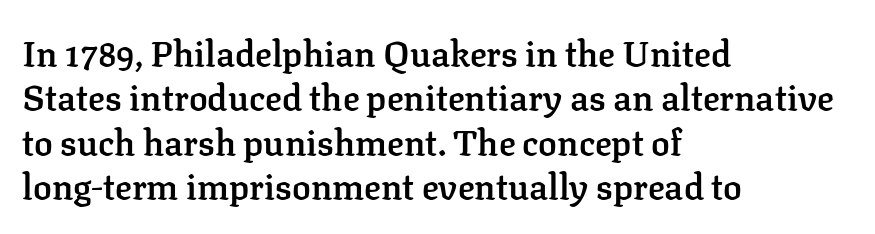
{"serif": "yes", "italic": "no", "bold": "semi", "weight": "semibold", "width": "normal", "stroke_contrast": "low", "x_height": "medium", "monospaced": "no", "underline": "no", "align": "left", "line_spacing": "normal", "line_spacing_ratio": 1.27, "letter_spacing": "normal", "letter_spacing_em": 0.0, "glyph_px": 35}
